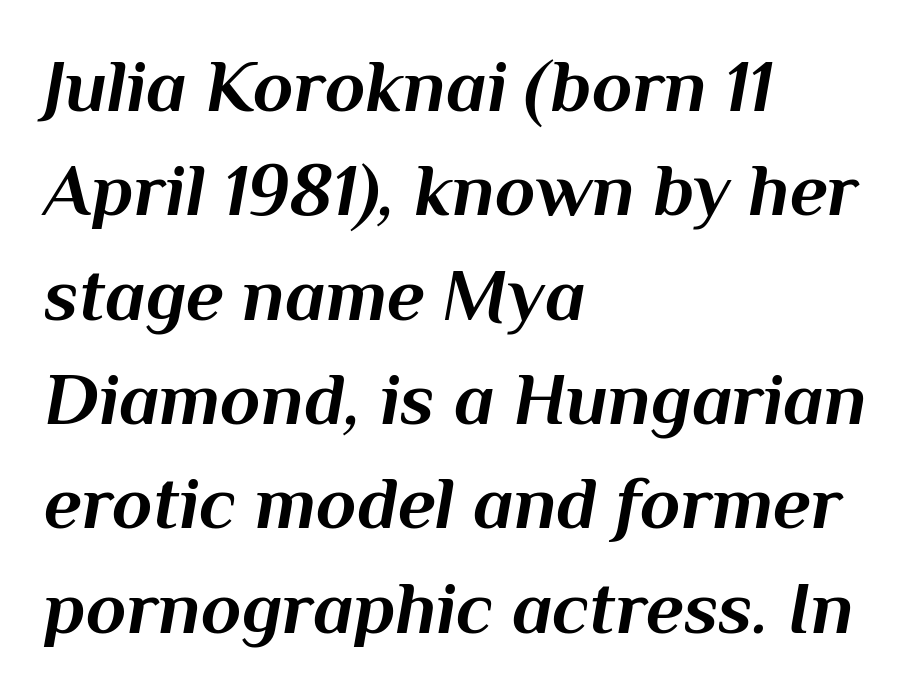
The lines are quadded left. On the weight axis this lands at bold, roughly 700. This sample keeps an unexceptional amount of space between lines. A clean baseline with only descenders dipping below it.
